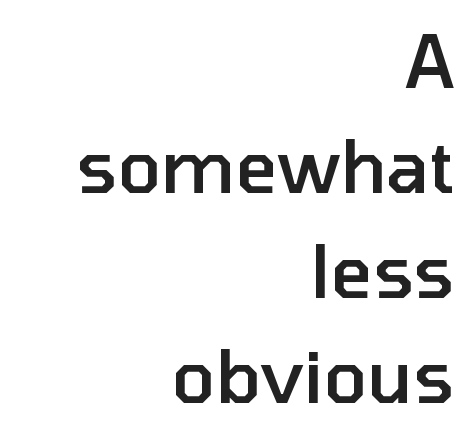
The strokes are fattened partway — semibold, not bold. The leading is moderate, giving the passage an even texture. A typesetter would call this zero additional tracking. Descenders hang freely into open space. A student would call this right alignment; a typographer would say flush right, rag left. Each letter's strokes conclude bluntly, with no projecting serifs.
